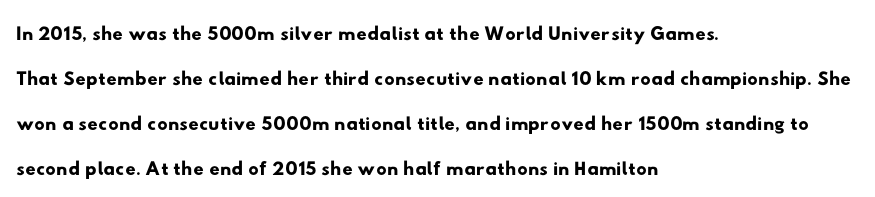
Are there feet on the stems? There aren't — it's a sans. Between one letter and the next there's only the usual sliver of space. Quick note: interline space is typical. Is the block centered? No — it sits flush against the left margin. The passage shown is typed in a proportional face where columns would drift. The strip under each line holds only bare page.
